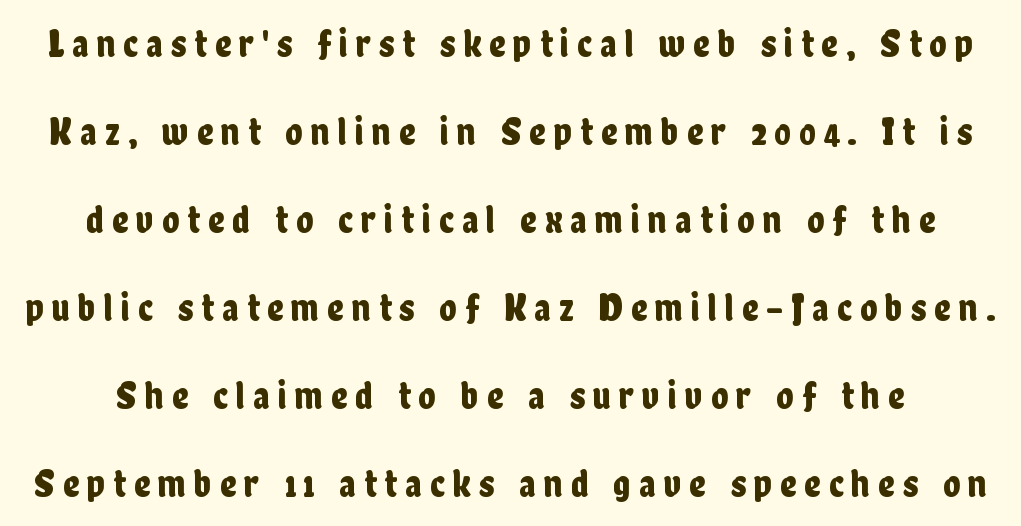
{"serif": "no", "italic": "no", "width": "condensed", "stroke_contrast": "low", "x_height": "medium", "monospaced": "no", "underline": "no", "line_spacing": "loose", "line_spacing_ratio": 2.2, "letter_spacing": "wide", "letter_spacing_em": 0.2, "glyph_px": 40}
